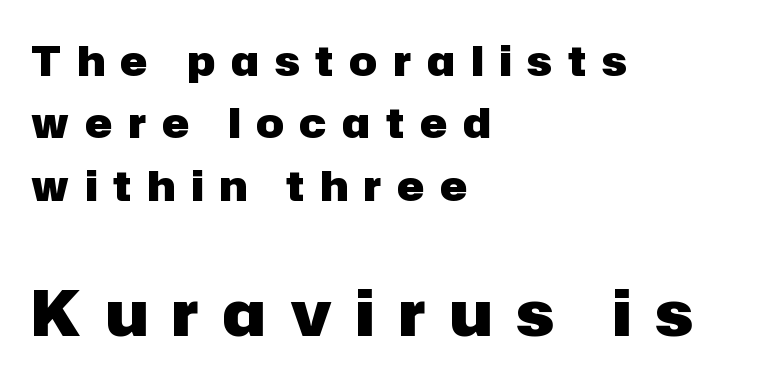
The image shows 62 px heavy sans-serif type, upright; set left-aligned, normal line spacing (1.52x), unusually wide letter spacing (+0.39 em), not underlined; the second (bottom) block is 1.51x larger; low stroke contrast and a medium x-height.
